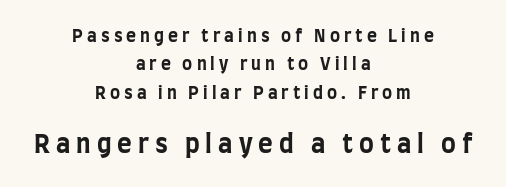
The image shows 25 px bold type, upright; set centered, normal line spacing (1.67x), unusually wide letter spacing (+0.24 em), not underlined; the second (bottom) block is 1.47x larger.
